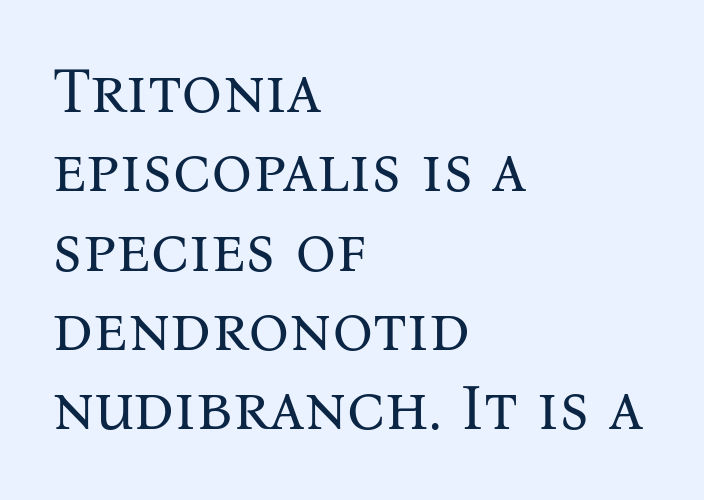
The image shows 64 px regular-weight serif type, upright; set left-aligned, line spacing 1.24x, normal letter spacing, not underlined; medium stroke contrast and a medium x-height.
